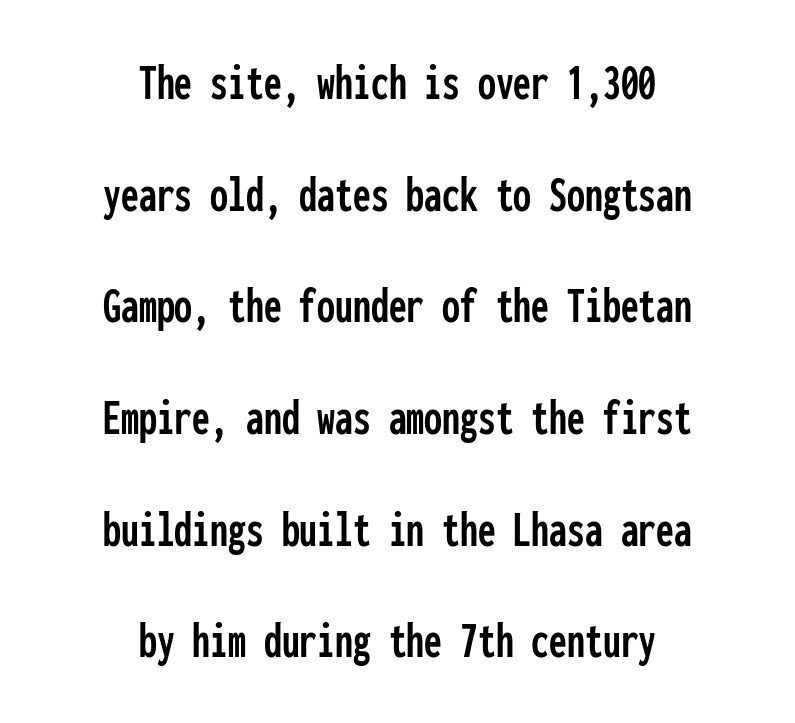
{"serif": "no", "italic": "no", "width": "condensed", "stroke_contrast": "low", "x_height": "medium", "monospaced": "yes", "underline": "no", "align": "center", "line_spacing": "loose", "line_spacing_ratio": 2.19, "letter_spacing": "normal", "letter_spacing_em": 0.0, "glyph_px": 51}
